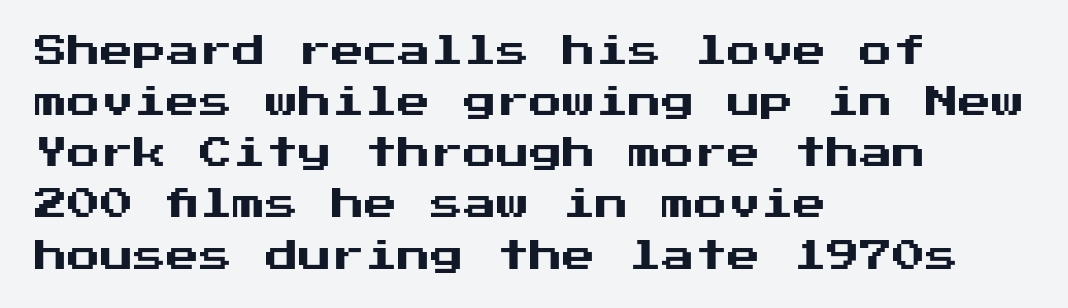
Students, observe: this is what conventionally led text looks like. Italic? Not at all — the glyphs are vertical. This sample uses plain, unmodified letter spacing. All the whitespace from short lines collects on the right. Check where the strokes stop: nothing finishes them off — pure sans.
